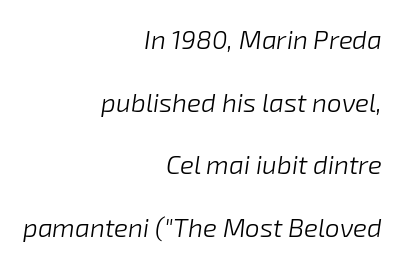
Q: Is the text bold? A: No.
Q: Is the text italic (slanted)? A: Yes, it leans right by about 8 degrees.
Q: Is the text underlined? A: No.
Q: How is the paragraph aligned? A: Right-aligned.
Q: Is the spacing between letters normal or unusually wide? A: Normal.
Q: Is the spacing between lines tight, normal or loose? A: Loose.
